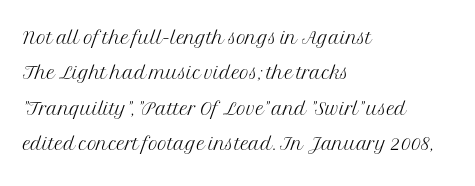
Vertically, the passage feels balanced, rows spaced as you'd expect. A bare baseline throughout the passage. Think standard paragraph weight, or any step lighter than that.
